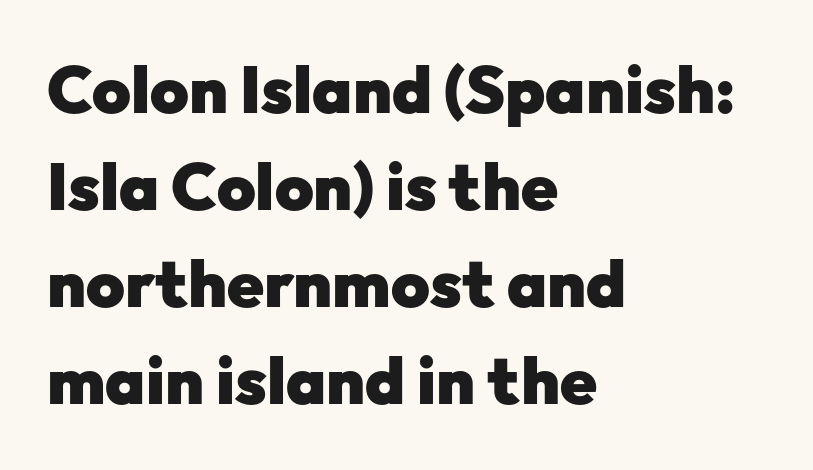
The image shows 66 px heavy sans-serif type, upright; set left-aligned, normal line spacing (1.47x), normal letter spacing, not underlined; low stroke contrast and a medium x-height.
